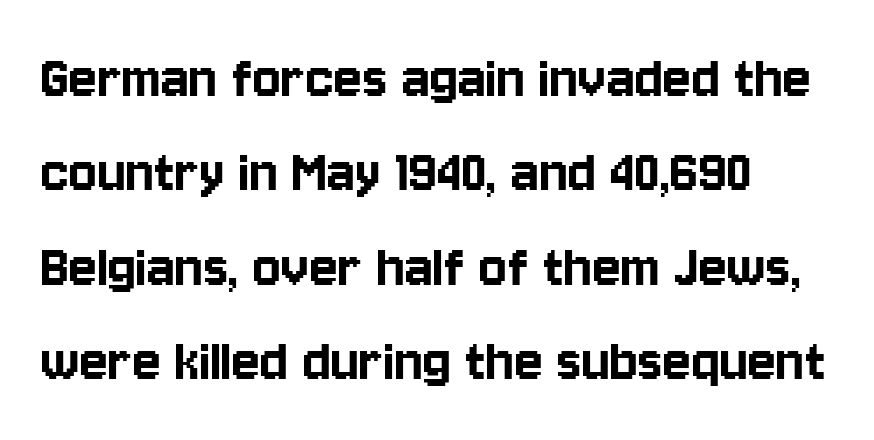
Q: Is the text italic (slanted)? A: No, it is upright.
Q: Is the typeface a serif or a sans-serif typeface? A: Sans-serif.
Q: Is the text underlined? A: No.
Q: How is the paragraph aligned? A: Left-aligned.
Q: Is the spacing between letters normal or unusually wide? A: Normal.
Q: Is the spacing between lines tight, normal or loose? A: Normal.
Q: Width (condensed, normal, or wide)? A: Condensed.
Q: Stroke contrast? A: Low.
Q: x-height? A: Large.
Q: Monospaced? A: No.
